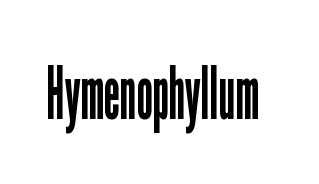
Q: Is the text bold? A: No.
Q: Is the text italic (slanted)? A: No, it is upright.
Q: Is the typeface a serif or a sans-serif typeface? A: Sans-serif.
Q: Is the text underlined? A: No.
Q: Is the spacing between letters normal or unusually wide? A: Normal.
Q: Width (condensed, normal, or wide)? A: Condensed.
Q: Stroke contrast? A: Low.
Q: x-height? A: Medium.
Q: Monospaced? A: No.
